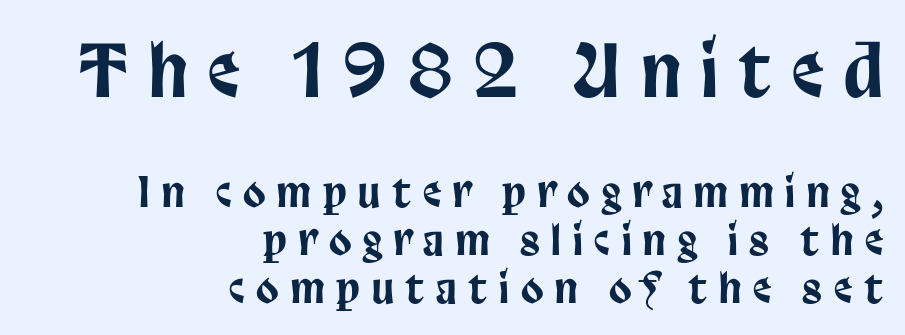
Q: Is the text italic (slanted)? A: No, it is upright.
Q: Is the typeface a serif or a sans-serif typeface? A: Sans-serif.
Q: Is the text underlined? A: No.
Q: How is the paragraph aligned? A: Right-aligned.
Q: Is the spacing between letters normal or unusually wide? A: Unusually wide.
Q: Which block of text is set in a larger size, the first (top) or the second (bottom)? A: The first (top) one.
Q: Width (condensed, normal, or wide)? A: Condensed.
Q: Stroke contrast? A: Low.
Q: x-height? A: Large.
Q: Monospaced? A: No.
